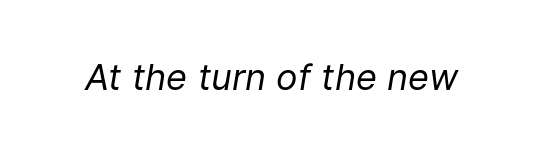
{"italic": "yes", "lean": "right", "slant_degrees": 9, "bold": "no", "weight": "regular", "width": "normal", "stroke_contrast": "low", "x_height": "medium", "monospaced": "no", "underline": "no", "letter_spacing": "normal", "letter_spacing_em": 0.0, "glyph_px": 36}
